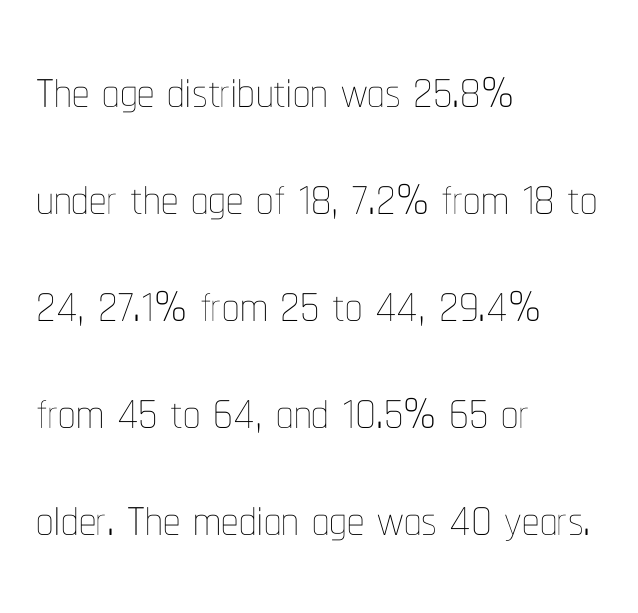
The image shows 69 px thin, condensed type, upright; set left-aligned, normal line spacing (1.55x), normal letter spacing, not underlined; low stroke contrast and a medium x-height.
